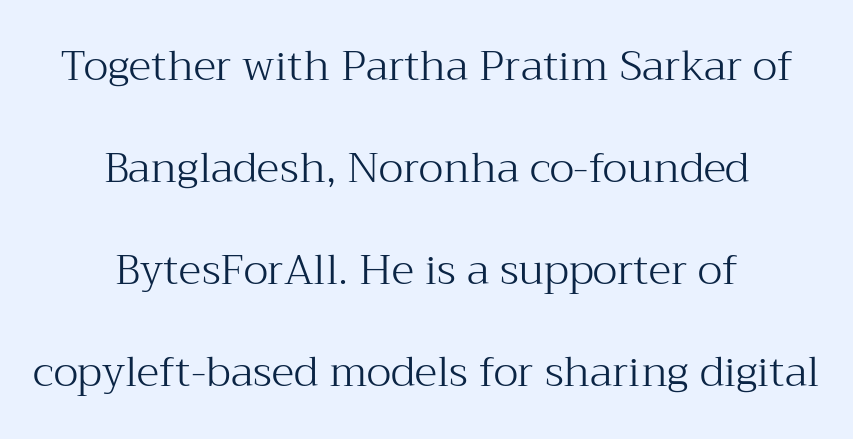
{"serif": "yes", "italic": "no", "bold": "no", "weight": "light", "width": "normal", "stroke_contrast": "medium", "x_height": "medium", "monospaced": "no", "underline": "no", "align": "center", "line_spacing": "loose", "line_spacing_ratio": 2.43, "letter_spacing": "normal", "letter_spacing_em": 0.0, "glyph_px": 42}
